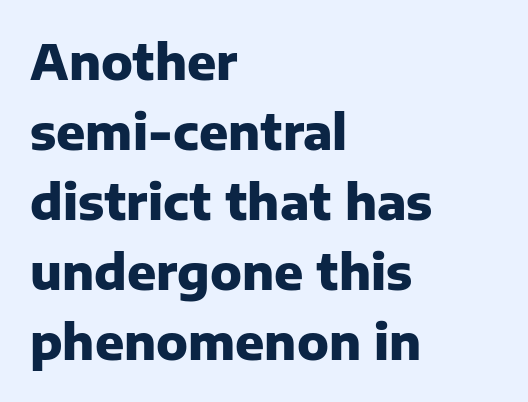
This sample has the flowing, uneven cadence of proportional lettering. In terms of letterform style, serifs are entirely absent. The rows are spaced the way most documents space them. The rendering anchors every line to the left-hand side.
